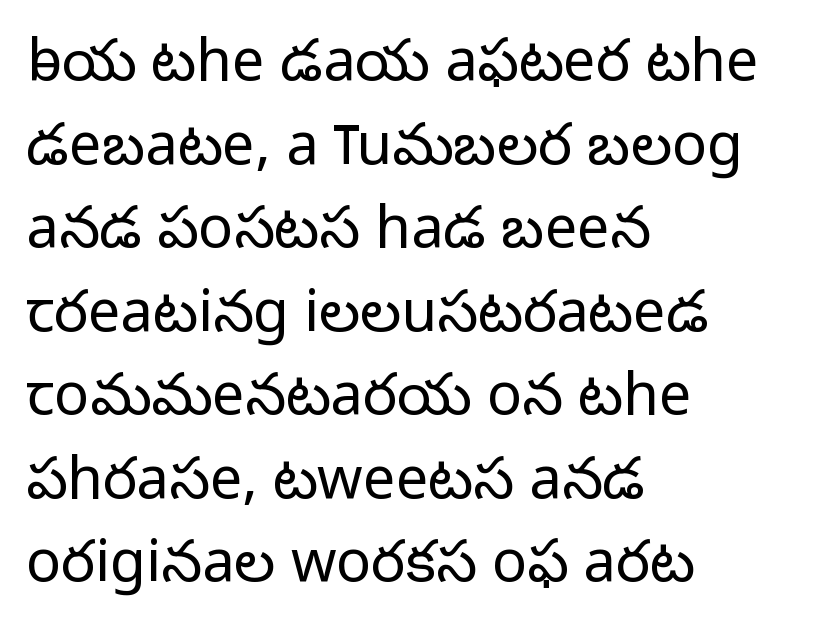
Is there any slant? The stems are plumb. Stems and bowls with no extra thickness — not bold. Letter spacing: default. Horizontally, the lines are justified to the leading edge only. The text was rendered using a sans face with plain stroke endings.
